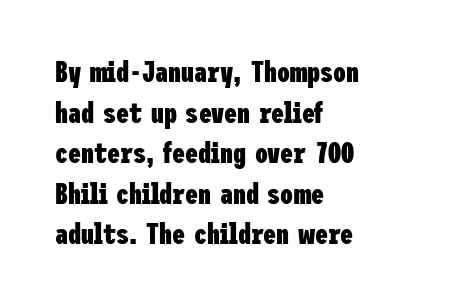
The image shows 29 px heavy, condensed sans-serif type, upright; set left-aligned, normal line spacing (1.4x), normal letter spacing, not underlined; low stroke contrast and a medium x-height.
